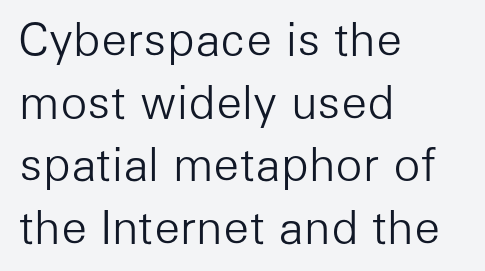
{"serif": "no", "italic": "no", "bold": "no", "weight": "light", "width": "normal", "stroke_contrast": "low", "x_height": "medium", "monospaced": "no", "underline": "no", "align": "left", "line_spacing": "normal", "line_spacing_ratio": 1.39, "letter_spacing": "normal", "letter_spacing_em": 0.0, "glyph_px": 45}
